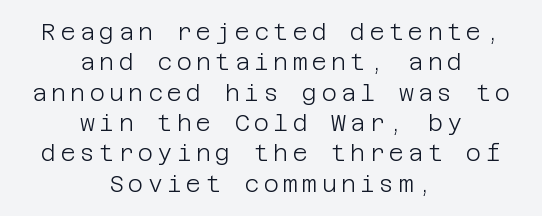
The image shows 23 px text type, upright; set centered, normal line spacing (1.32x), not underlined.
